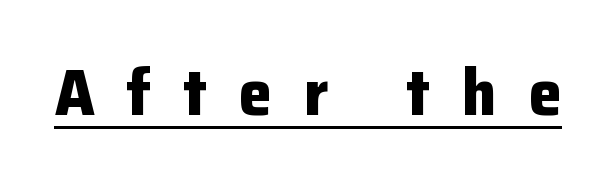
The image shows 66 px bold sans-serif type, upright; set unusually wide letter spacing (+0.48 em), underlined; low stroke contrast and a medium x-height.
